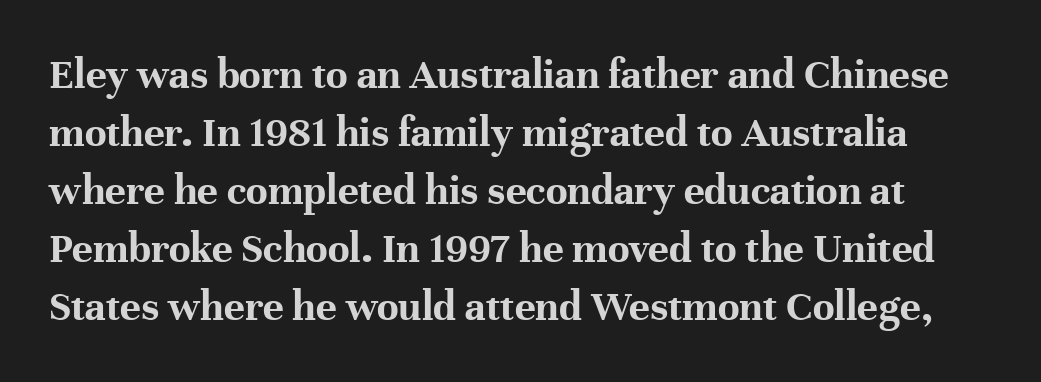
Q: Is the text bold? A: Yes.
Q: Is the text italic (slanted)? A: No, it is upright.
Q: Is the typeface a serif or a sans-serif typeface? A: Serif.
Q: Is the text underlined? A: No.
Q: Is the spacing between letters normal or unusually wide? A: Normal.
Q: Is the spacing between lines tight, normal or loose? A: Normal.
Q: Width (condensed, normal, or wide)? A: Normal.
Q: Stroke contrast? A: High.
Q: x-height? A: Medium.
Q: Monospaced? A: No.
